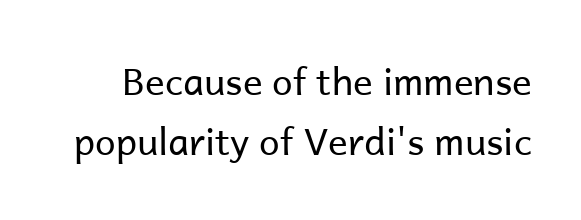
Q: Is the text bold? A: No.
Q: Is the text italic (slanted)? A: No, it is upright.
Q: Is the typeface a serif or a sans-serif typeface? A: Sans-serif.
Q: Is the text underlined? A: No.
Q: Is the spacing between letters normal or unusually wide? A: Normal.
Q: Is the spacing between lines tight, normal or loose? A: Normal.
Q: Width (condensed, normal, or wide)? A: Normal.
Q: Stroke contrast? A: Low.
Q: x-height? A: Medium.
Q: Monospaced? A: No.
